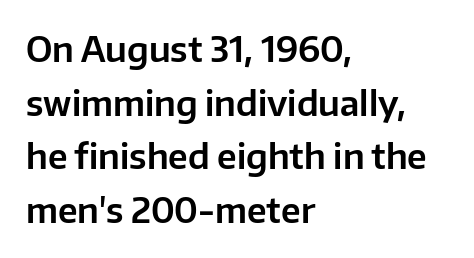
The image shows 34 px sans-serif type, upright; set left-aligned, normal line spacing (1.58x), normal letter spacing, not underlined; low stroke contrast and a medium x-height.
